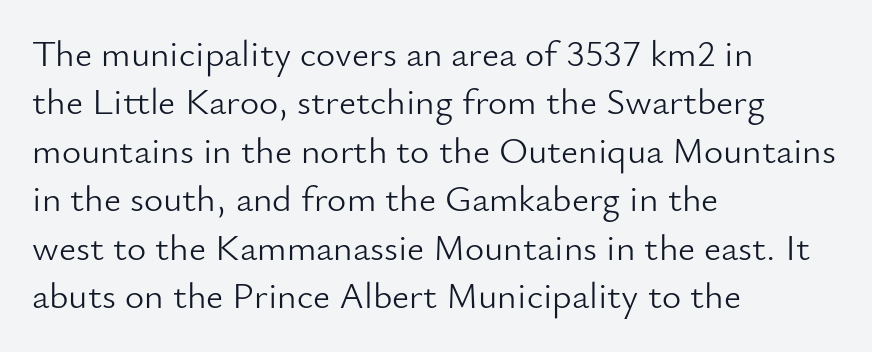
Q: Is the text bold? A: No.
Q: Is the text italic (slanted)? A: No, it is upright.
Q: Is the typeface a serif or a sans-serif typeface? A: Sans-serif.
Q: Is the text underlined? A: No.
Q: How is the paragraph aligned? A: Left-aligned.
Q: Is the spacing between letters normal or unusually wide? A: Normal.
Q: Is the spacing between lines tight, normal or loose? A: Normal.
Q: Width (condensed, normal, or wide)? A: Normal.
Q: Stroke contrast? A: Low.
Q: x-height? A: Small.
Q: Monospaced? A: No.
